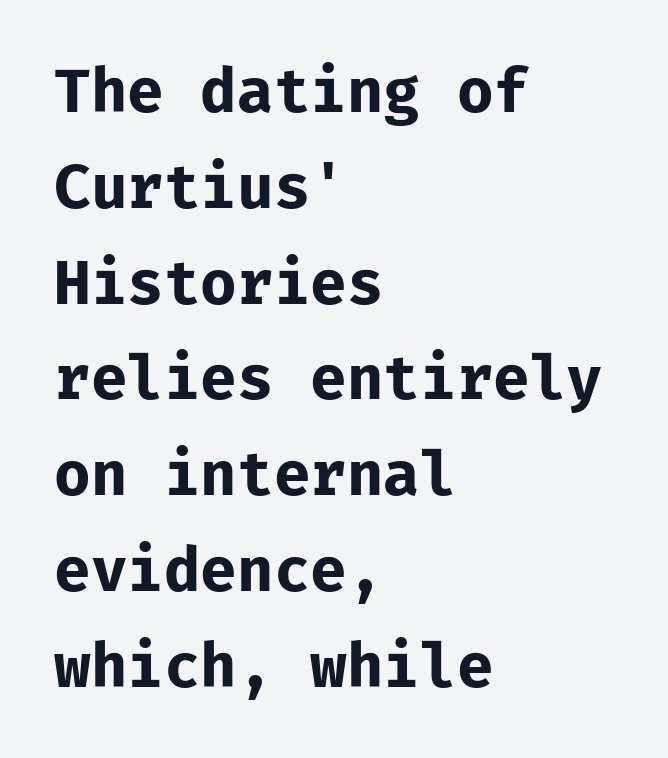
Q: Is the text bold? A: Yes.
Q: Is the text italic (slanted)? A: No, it is upright.
Q: Is the typeface a serif or a sans-serif typeface? A: Sans-serif.
Q: Is the text underlined? A: No.
Q: How is the paragraph aligned? A: Left-aligned.
Q: Is the spacing between letters normal or unusually wide? A: Normal.
Q: Is the spacing between lines tight, normal or loose? A: Normal.
Q: Width (condensed, normal, or wide)? A: Normal.
Q: Stroke contrast? A: Low.
Q: x-height? A: Medium.
Q: Monospaced? A: Yes.
